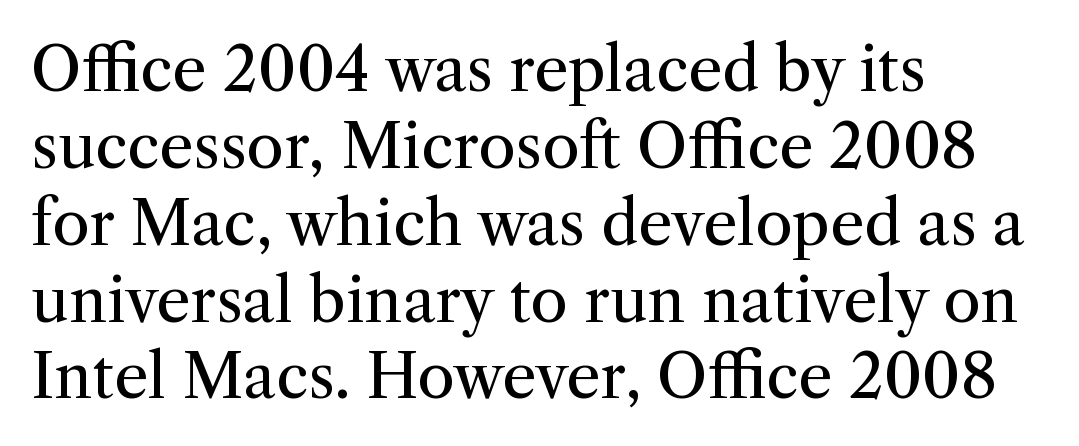
{"serif": "yes", "italic": "no", "bold": "no", "weight": "regular", "width": "normal", "stroke_contrast": "medium", "x_height": "medium", "monospaced": "no", "underline": "no", "align": "left", "line_spacing": "normal", "line_spacing_ratio": 1.26, "letter_spacing": "normal", "letter_spacing_em": 0.0, "glyph_px": 61}
